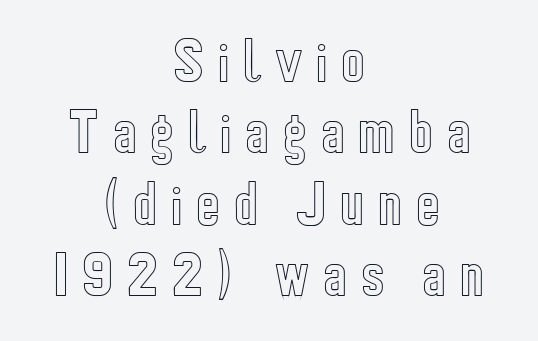
Q: Is the text italic (slanted)? A: No, it is upright.
Q: Is the text underlined? A: No.
Q: How is the paragraph aligned? A: Centered.
Q: Is the spacing between letters normal or unusually wide? A: Unusually wide.
Q: Is the spacing between lines tight, normal or loose? A: Normal.
Q: Width (condensed, normal, or wide)? A: Condensed.
Q: x-height? A: Medium.
Q: Monospaced? A: No.
